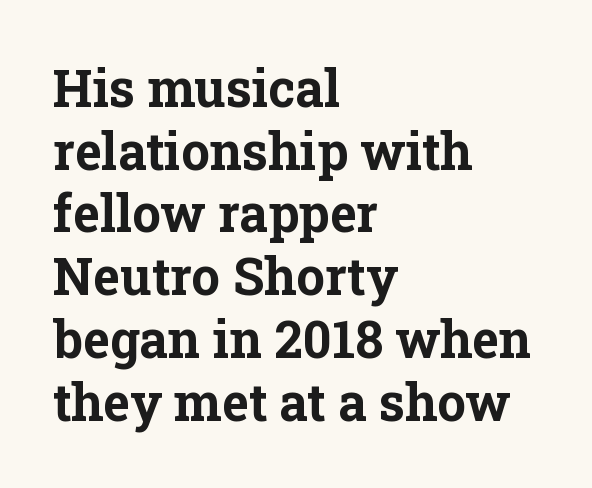
{"serif": "yes", "italic": "no", "bold": "yes", "weight": "bold", "width": "normal", "stroke_contrast": "low", "x_height": "medium", "monospaced": "no", "underline": "no", "align": "left", "line_spacing_ratio": 1.23, "letter_spacing": "normal", "letter_spacing_em": 0.0, "glyph_px": 51}
